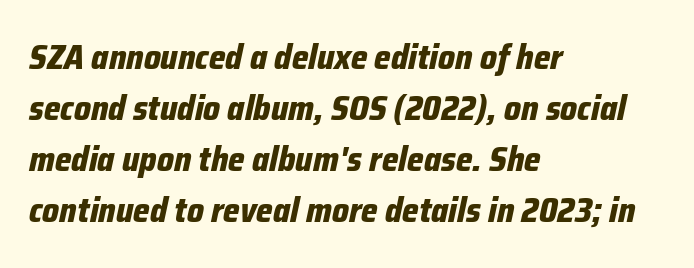
Does the leading feel generous? No, just average. Typesetter's note: full bold, strokes at maximum text heaviness. Each row of text sits above clean, open space. Style check: oblique. Nobody touched the tracking dial on this one. Casual observation: everything's shoved over to the left.
